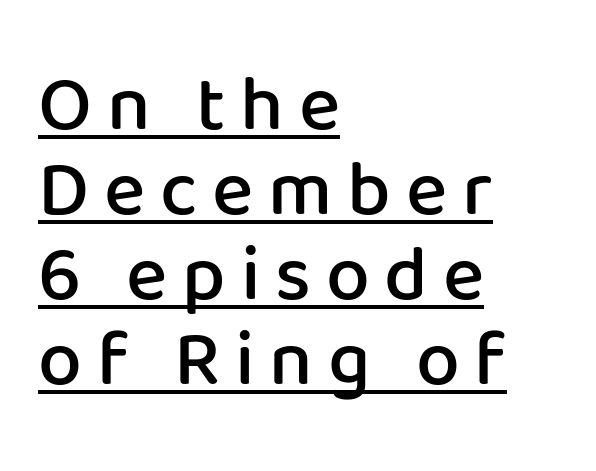
Examine the stroke ends and you'll find no serifs. Style check: upright. Regarding leading, the lines here are crowded together. The lines are quadded left. These characters rest on top of a visible drawn line. The rendering uses natural spacing where letterforms have individual widths.
